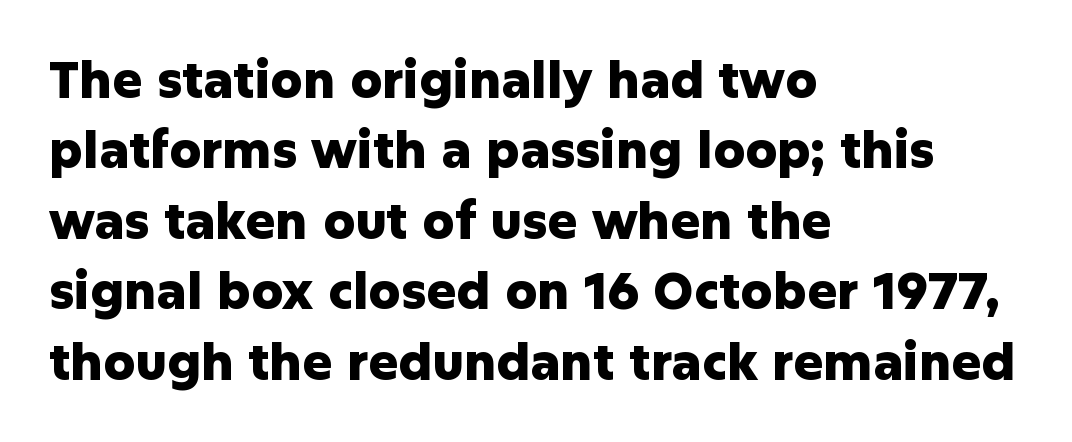
Q: Is the text bold? A: Yes.
Q: Is the text italic (slanted)? A: No, it is upright.
Q: Is the typeface a serif or a sans-serif typeface? A: Sans-serif.
Q: Is the text underlined? A: No.
Q: How is the paragraph aligned? A: Left-aligned.
Q: Is the spacing between letters normal or unusually wide? A: Normal.
Q: Is the spacing between lines tight, normal or loose? A: Normal.
Q: Width (condensed, normal, or wide)? A: Normal.
Q: Stroke contrast? A: Low.
Q: x-height? A: Medium.
Q: Monospaced? A: No.
